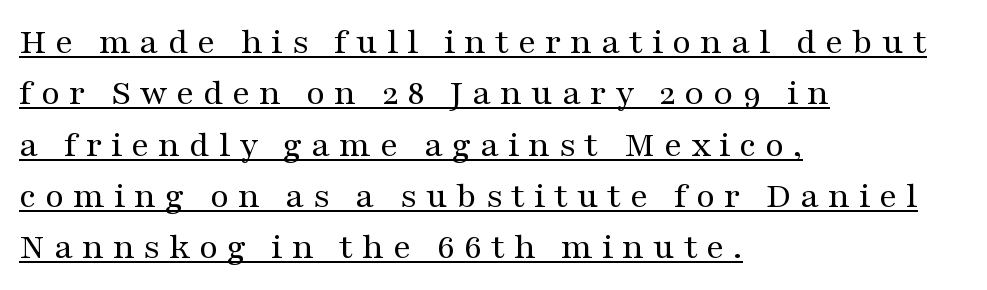
Q: Is the text bold? A: No.
Q: Is the text italic (slanted)? A: No, it is upright.
Q: Is the typeface a serif or a sans-serif typeface? A: Serif.
Q: Is the text underlined? A: Yes.
Q: How is the paragraph aligned? A: Left-aligned.
Q: Is the spacing between letters normal or unusually wide? A: Unusually wide.
Q: Is the spacing between lines tight, normal or loose? A: Normal.
Q: Width (condensed, normal, or wide)? A: Wide.
Q: Stroke contrast? A: Medium.
Q: x-height? A: Medium.
Q: Monospaced? A: No.
